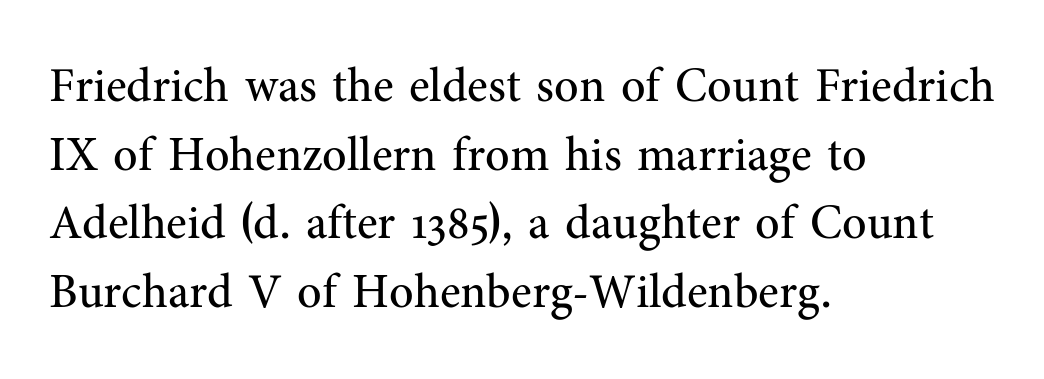
Rendered with straight, roman letterforms. Is this a heavy cut? Hardly; it is regular or lighter. Is there much room between lines? A standard amount, neither cramped nor airy. Varying glyph widths throughout — classic text-font behaviour.
